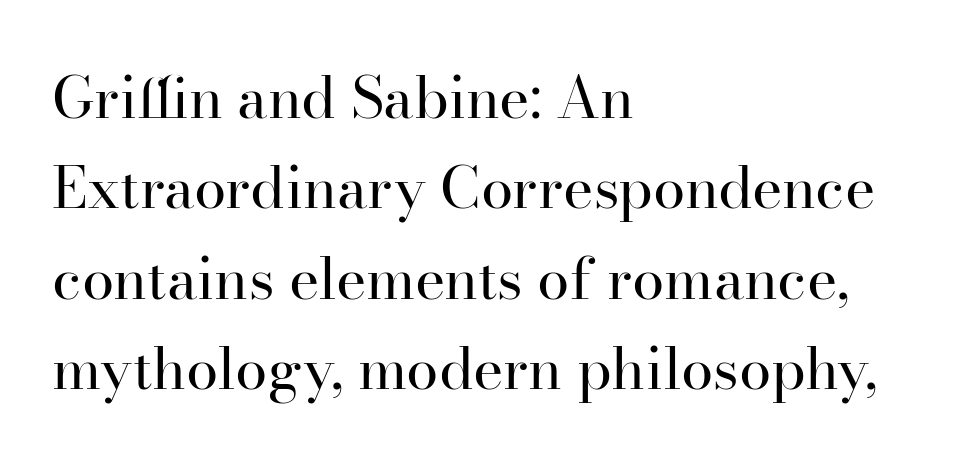
The image shows 58 px regular-weight serif type, upright; set left-aligned, normal line spacing (1.56x), normal letter spacing, not underlined; high stroke contrast and a small x-height.
